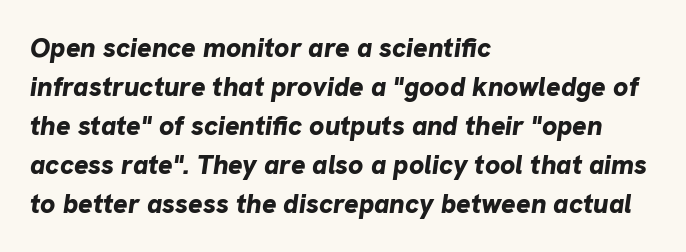
{"italic": "yes", "lean": "right", "slant_degrees": 8, "bold": "yes", "underline": "no", "align": "left", "line_spacing": "normal", "line_spacing_ratio": 1.44, "letter_spacing": "normal", "letter_spacing_em": 0.0, "glyph_px": 27}
